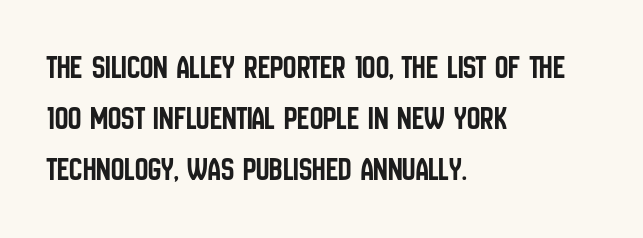
Compared with typical paragraphs, the rows here are spaced about the same. Ascenders rise straight up at ninety degrees. The type family on display is of the sans-serif kind. The horizontal fit of the characters is conventional and even.
